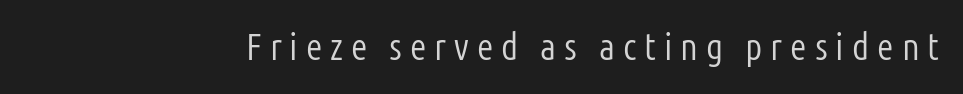
The image shows 38 px light, condensed sans-serif type, upright; set unusually wide letter spacing (+0.21 em), not underlined; low stroke contrast and a medium x-height.
